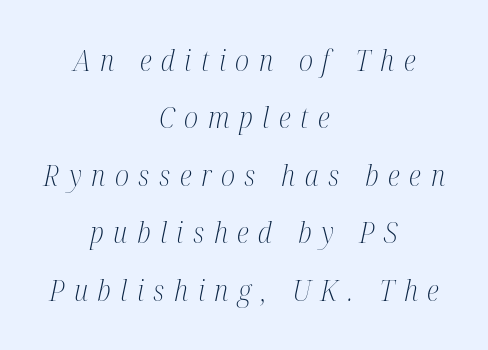
{"serif": "yes", "italic": "yes", "lean": "right", "slant_degrees": 12, "bold": "no", "weight": "light", "width": "condensed", "stroke_contrast": "medium", "x_height": "medium", "monospaced": "no", "underline": "no", "align": "center", "line_spacing": "loose", "line_spacing_ratio": 1.98, "letter_spacing": "wide", "letter_spacing_em": 0.33, "glyph_px": 29}
